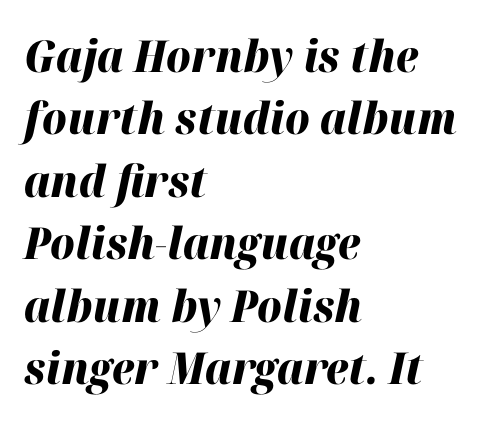
{"italic": "yes", "lean": "right", "slant_degrees": 12, "bold": "yes", "weight": "heavy", "width": "normal", "stroke_contrast": "high", "x_height": "medium", "monospaced": "no", "underline": "no", "align": "left", "line_spacing": "normal", "line_spacing_ratio": 1.42, "letter_spacing": "normal", "letter_spacing_em": 0.0, "glyph_px": 44}
